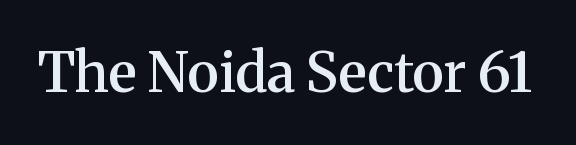
The image shows 55 px semibold serif type, upright; set normal letter spacing, not underlined; medium stroke contrast and a medium x-height.
